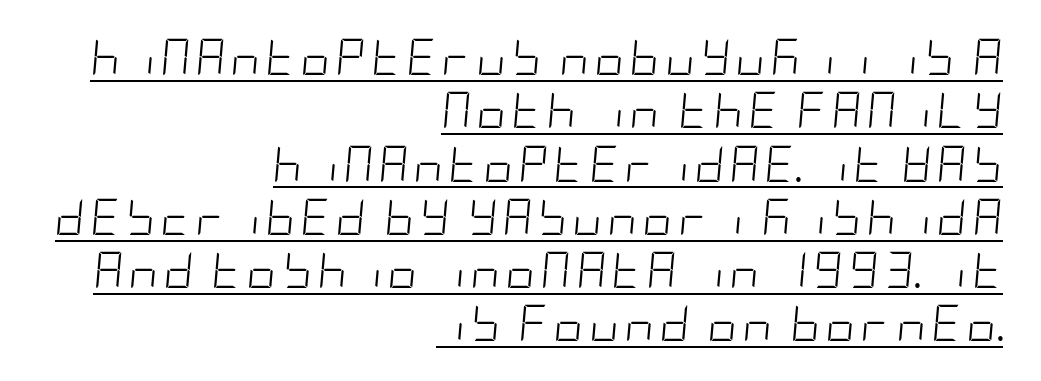
Q: Is the text bold? A: No.
Q: Is the text italic (slanted)? A: Yes, it leans right by about 5 degrees.
Q: Is the text underlined? A: Yes.
Q: How is the paragraph aligned? A: Right-aligned.
Q: Is the spacing between lines tight, normal or loose? A: Normal.
Q: Width (condensed, normal, or wide)? A: Condensed.
Q: Stroke contrast? A: Low.
Q: x-height? A: Large.
